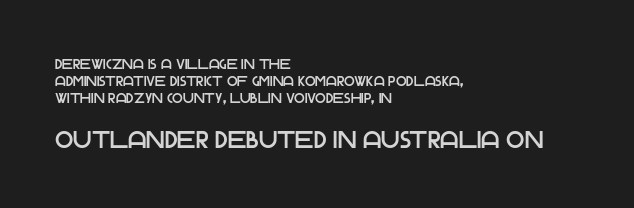
A classic flush-left, rag-right setting is used for this passage. Honestly, the letter spacing is just normal — you wouldn't notice it. Visually, the bottom section dominates because its glyphs are scaled up. The glyphs are unaccompanied by any horizontal stroke below them. The typography opts for an upright posture over an oblique one.
